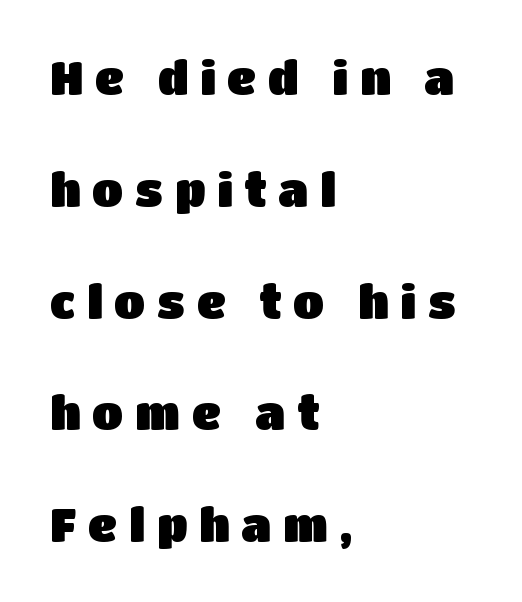
Q: Is the text italic (slanted)? A: No, it is upright.
Q: Is the typeface a serif or a sans-serif typeface? A: Sans-serif.
Q: Is the text underlined? A: No.
Q: How is the paragraph aligned? A: Left-aligned.
Q: Is the spacing between letters normal or unusually wide? A: Unusually wide.
Q: Is the spacing between lines tight, normal or loose? A: Loose.
Q: Width (condensed, normal, or wide)? A: Normal.
Q: Stroke contrast? A: Low.
Q: x-height? A: Large.
Q: Monospaced? A: No.
